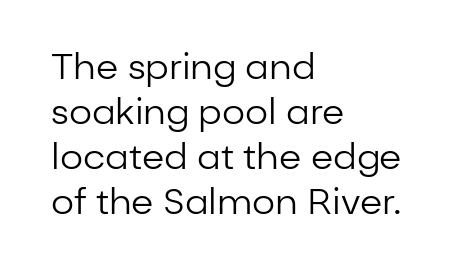
The image shows 36 px regular-weight sans-serif type, upright; set left-aligned, normal line spacing (1.25x), normal letter spacing, not underlined; low stroke contrast and a medium x-height.
